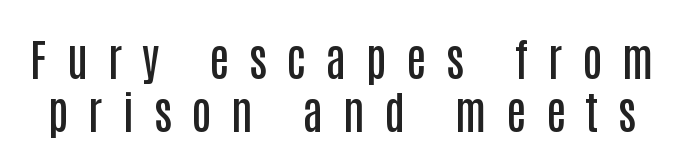
How heavy is the stroke? Medium-heavy — a semibold, shy of bold. Spacing verdict: proportional, widths tailored to each character. The zone under the glyphs is completely vacant. The font's upright variant was chosen for this text.
